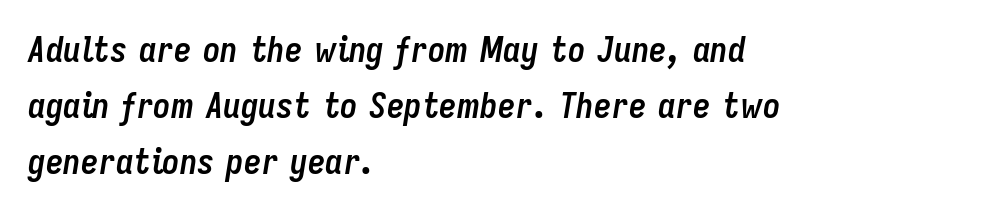
{"italic": "yes", "lean": "right", "slant_degrees": 9, "bold": "yes", "weight": "semibold", "width": "condensed", "stroke_contrast": "low", "x_height": "medium", "monospaced": "no", "underline": "no", "align": "left", "line_spacing": "normal", "line_spacing_ratio": 1.6, "letter_spacing": "normal", "letter_spacing_em": 0.0, "glyph_px": 35}
